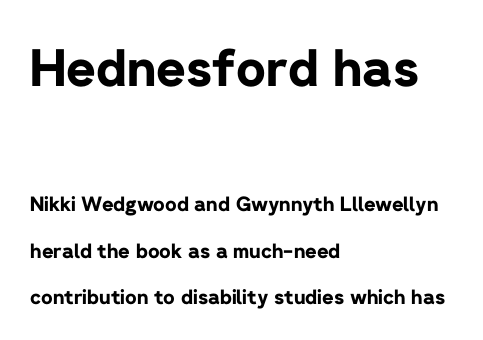
Q: Is the text bold? A: Yes.
Q: Is the text italic (slanted)? A: No, it is upright.
Q: Is the typeface a serif or a sans-serif typeface? A: Sans-serif.
Q: Is the text underlined? A: No.
Q: How is the paragraph aligned? A: Left-aligned.
Q: Is the spacing between letters normal or unusually wide? A: Normal.
Q: Is the spacing between lines tight, normal or loose? A: Loose.
Q: Which block of text is set in a larger size, the first (top) or the second (bottom)? A: The first (top) one.
Q: Width (condensed, normal, or wide)? A: Normal.
Q: Stroke contrast? A: Low.
Q: x-height? A: Medium.
Q: Monospaced? A: No.
